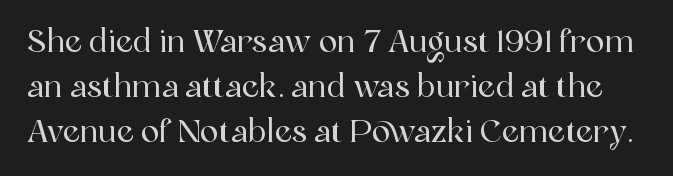
Q: Is the text italic (slanted)? A: No, it is upright.
Q: Is the typeface a serif or a sans-serif typeface? A: Serif.
Q: Is the text underlined? A: No.
Q: Is the spacing between letters normal or unusually wide? A: Normal.
Q: Is the spacing between lines tight, normal or loose? A: Normal.
Q: Width (condensed, normal, or wide)? A: Normal.
Q: x-height? A: Medium.
Q: Monospaced? A: No.
